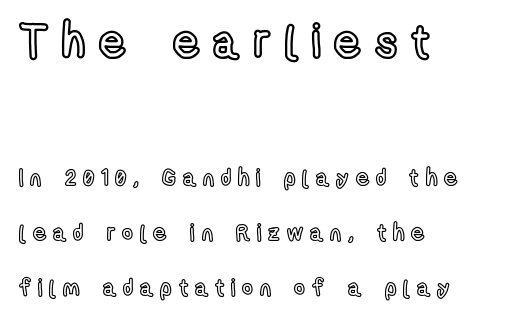
{"italic": "no", "width": "condensed", "x_height": "medium", "monospaced": "no", "underline": "no", "align": "left", "line_spacing": "loose", "line_spacing_ratio": 2.39, "letter_spacing": "wide", "letter_spacing_em": 0.3, "larger_block": "first", "size_ratio": 2.0, "glyph_px": 46}
